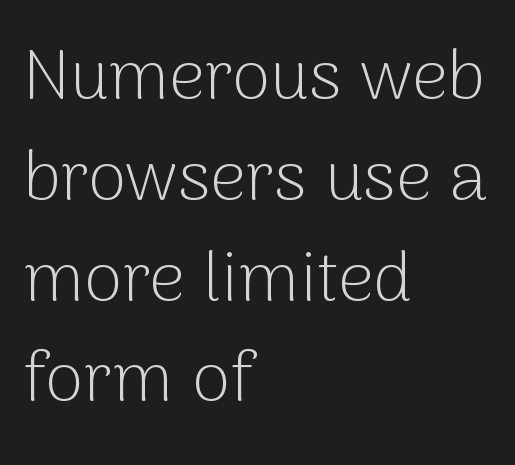
{"serif": "no", "italic": "no", "bold": "no", "weight": "light", "width": "normal", "stroke_contrast": "low", "x_height": "medium", "monospaced": "no", "underline": "no", "align": "left", "line_spacing": "normal", "line_spacing_ratio": 1.44, "letter_spacing": "normal", "letter_spacing_em": 0.0, "glyph_px": 70}
